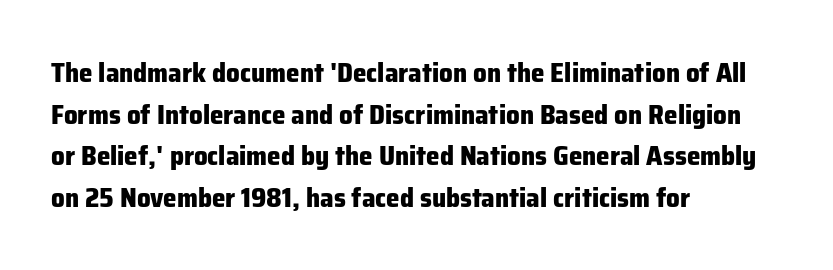
{"italic": "no", "bold": "yes", "underline": "no", "align": "left", "line_spacing": "normal", "line_spacing_ratio": 1.54, "letter_spacing": "normal", "letter_spacing_em": 0.0, "glyph_px": 27}
